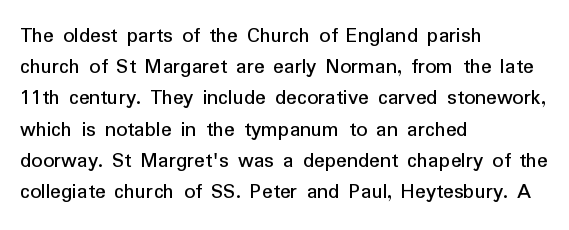
Q: Is the text italic (slanted)? A: No, it is upright.
Q: Is the text underlined? A: No.
Q: How is the paragraph aligned? A: Left-aligned.
Q: Is the spacing between letters normal or unusually wide? A: Normal.
Q: Is the spacing between lines tight, normal or loose? A: Normal.
